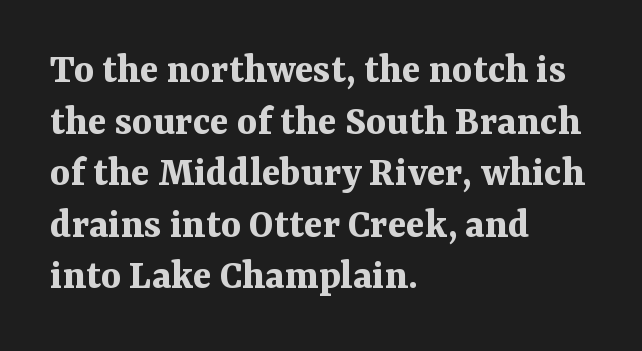
{"serif": "yes", "italic": "no", "bold": "yes", "weight": "bold", "width": "normal", "stroke_contrast": "medium", "x_height": "medium", "monospaced": "no", "underline": "no", "align": "left", "line_spacing_ratio": 1.2, "letter_spacing": "normal", "letter_spacing_em": 0.0, "glyph_px": 43}
